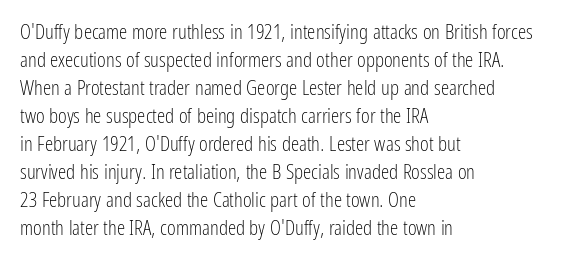
The image shows 21 px text type, upright; set left-aligned, normal line spacing (1.33x), normal letter spacing, not underlined.
